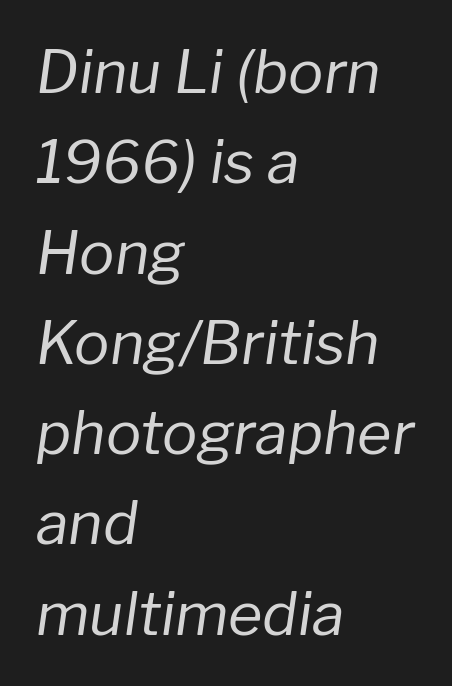
{"italic": "yes", "lean": "right", "slant_degrees": 8, "bold": "no", "weight": "regular", "width": "normal", "stroke_contrast": "low", "x_height": "medium", "monospaced": "no", "underline": "no", "align": "left", "line_spacing": "normal", "line_spacing_ratio": 1.53, "letter_spacing": "normal", "letter_spacing_em": 0.0, "glyph_px": 59}
